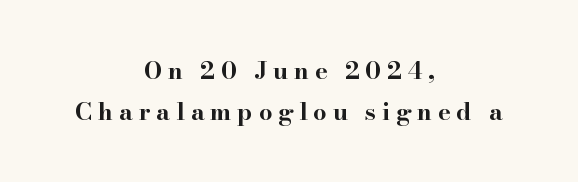
Compared with typical paragraphs, the rows here are spaced about the same. A full-strength bold gives these letters their thick strokes. Unmarked baselines from the first word to the last. Casual observation: everything's sitting right in the middle. Caption: expanded tracking, letters set apart.
